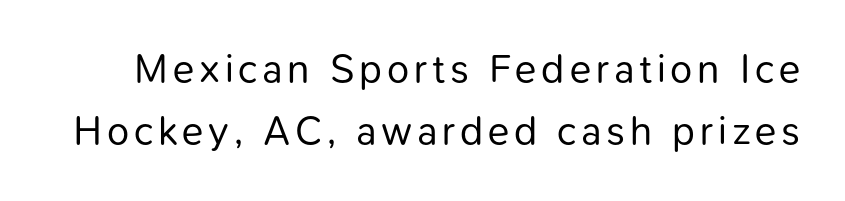
{"serif": "no", "italic": "no", "bold": "no", "weight": "regular", "width": "normal", "stroke_contrast": "low", "x_height": "medium", "monospaced": "no", "underline": "no", "line_spacing": "normal", "line_spacing_ratio": 1.56, "glyph_px": 40}
